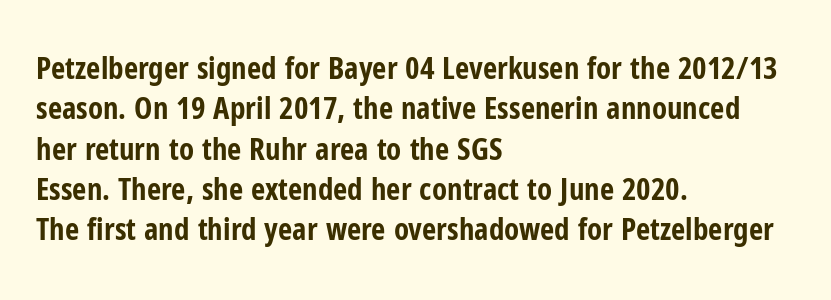
The image shows 31 px bold, condensed sans-serif type, upright; set left-aligned, normal line spacing (1.3x), normal letter spacing, not underlined; low stroke contrast and a medium x-height.
